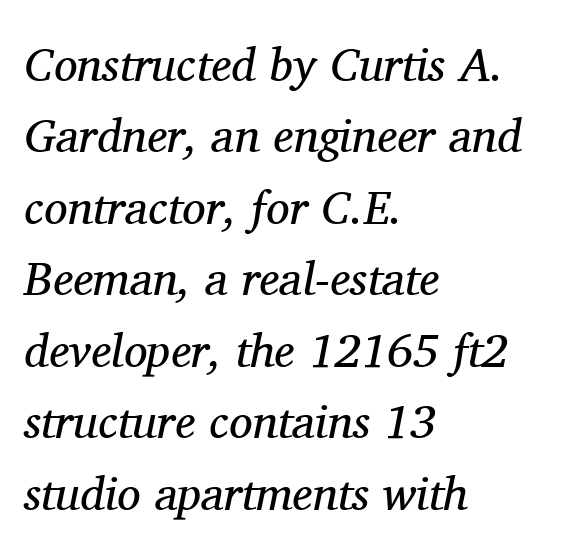
{"serif": "yes", "italic": "yes", "lean": "right", "slant_degrees": 11, "bold": "no", "weight": "regular", "width": "normal", "stroke_contrast": "medium", "x_height": "medium", "monospaced": "no", "underline": "no", "align": "left", "line_spacing": "normal", "line_spacing_ratio": 1.52, "letter_spacing": "normal", "letter_spacing_em": 0.0, "glyph_px": 47}
